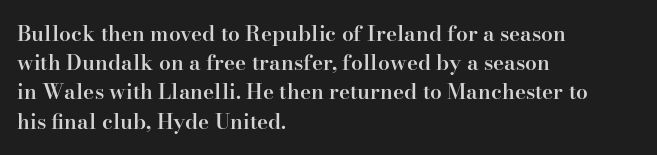
{"italic": "no", "bold": "semi", "underline": "no", "align": "left", "line_spacing": "normal", "line_spacing_ratio": 1.39, "letter_spacing": "normal", "letter_spacing_em": 0.0, "glyph_px": 21}
